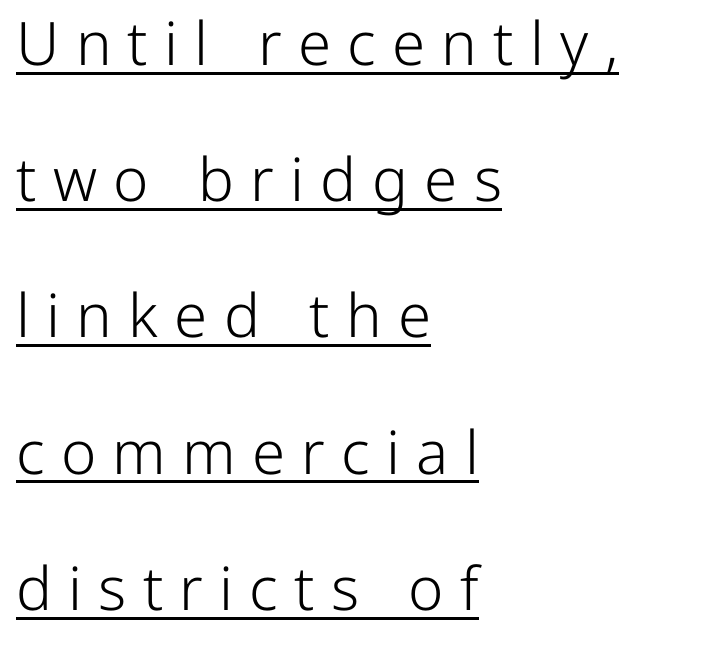
Q: Is the text bold? A: No.
Q: Is the text italic (slanted)? A: No, it is upright.
Q: Is the typeface a serif or a sans-serif typeface? A: Sans-serif.
Q: Is the text underlined? A: Yes.
Q: How is the paragraph aligned? A: Left-aligned.
Q: Is the spacing between letters normal or unusually wide? A: Unusually wide.
Q: Is the spacing between lines tight, normal or loose? A: Loose.
Q: Width (condensed, normal, or wide)? A: Normal.
Q: Stroke contrast? A: Low.
Q: x-height? A: Medium.
Q: Monospaced? A: No.
